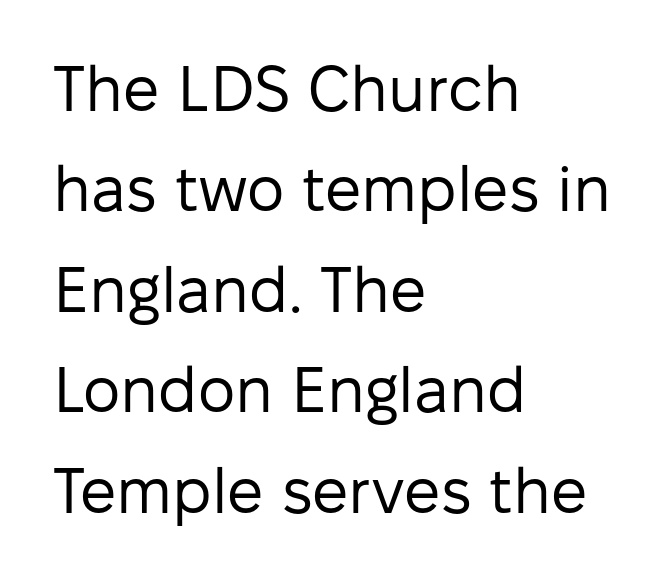
{"serif": "no", "italic": "no", "bold": "no", "weight": "regular", "width": "normal", "stroke_contrast": "low", "x_height": "medium", "monospaced": "no", "underline": "no", "align": "left", "line_spacing": "normal", "line_spacing_ratio": 1.57, "letter_spacing": "normal", "letter_spacing_em": 0.0, "glyph_px": 64}
